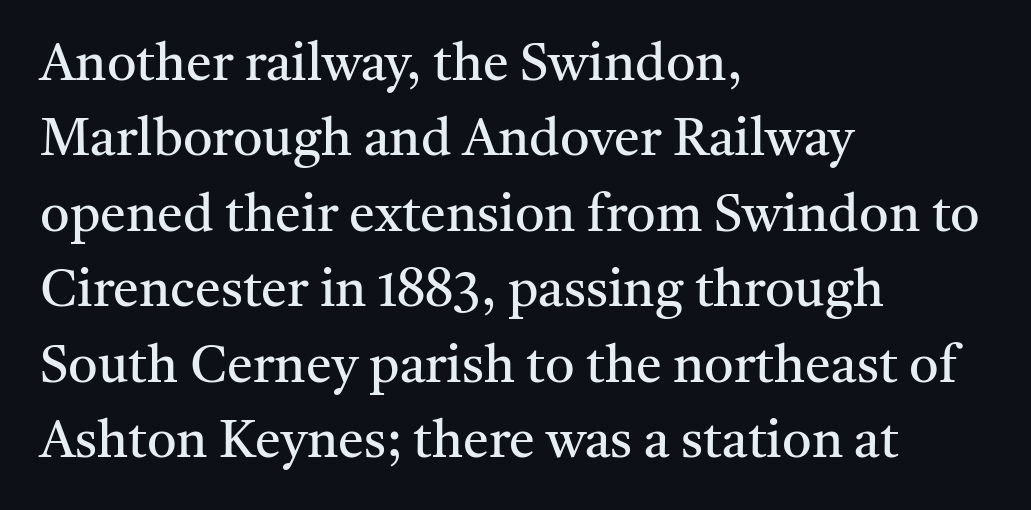
The image shows 52 px regular-weight serif type, upright; set left-aligned, normal line spacing (1.45x), normal letter spacing, not underlined; medium stroke contrast and a medium x-height.
